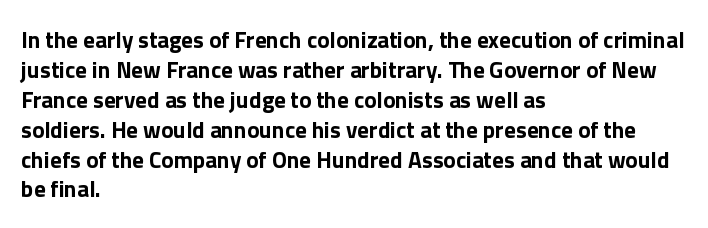
Designer's note — italics off, roman on. Clear beneath every line of the passage. Set as a true bold cut, around the 700 mark. How would I describe the line gaps? Plain and ordinary.
